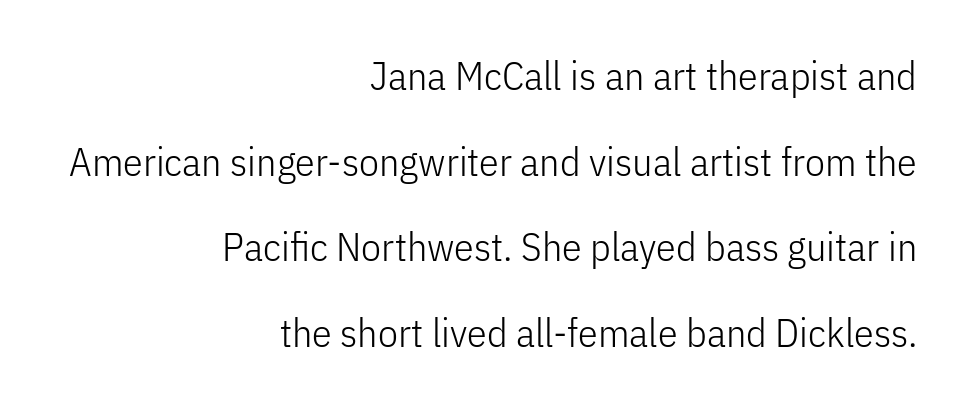
{"serif": "no", "italic": "no", "bold": "no", "weight": "light", "width": "condensed", "stroke_contrast": "low", "x_height": "medium", "monospaced": "no", "underline": "no", "align": "right", "line_spacing": "loose", "line_spacing_ratio": 2.14, "letter_spacing": "normal", "letter_spacing_em": 0.0, "glyph_px": 40}
